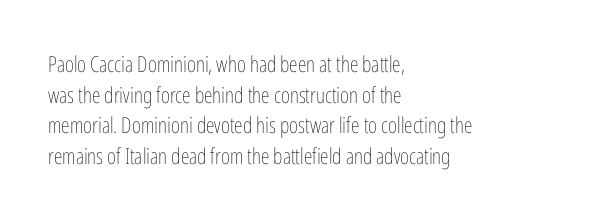
{"italic": "no", "bold": "no", "underline": "no", "align": "left", "line_spacing": "normal", "line_spacing_ratio": 1.39, "letter_spacing": "normal", "letter_spacing_em": 0.0, "glyph_px": 22}
